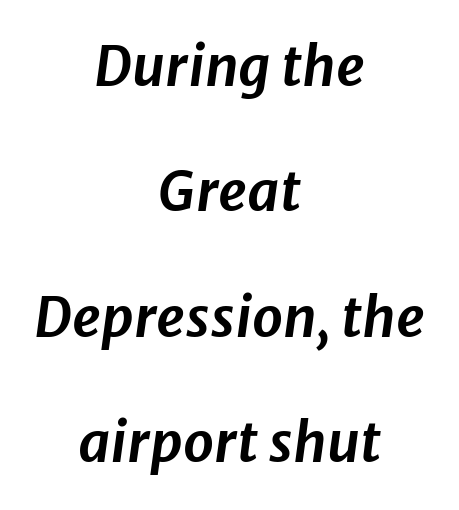
Q: Is the text italic (slanted)? A: Yes, it leans right by about 8 degrees.
Q: Is the text underlined? A: No.
Q: How is the paragraph aligned? A: Centered.
Q: Is the spacing between letters normal or unusually wide? A: Normal.
Q: Is the spacing between lines tight, normal or loose? A: Loose.
Q: Width (condensed, normal, or wide)? A: Normal.
Q: Stroke contrast? A: Low.
Q: x-height? A: Medium.
Q: Monospaced? A: No.
